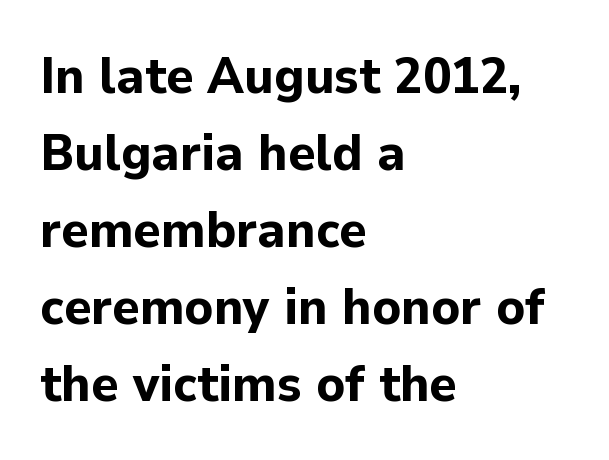
Q: Is the text bold? A: Yes.
Q: Is the text italic (slanted)? A: No, it is upright.
Q: Is the typeface a serif or a sans-serif typeface? A: Sans-serif.
Q: Is the text underlined? A: No.
Q: How is the paragraph aligned? A: Left-aligned.
Q: Is the spacing between letters normal or unusually wide? A: Normal.
Q: Is the spacing between lines tight, normal or loose? A: Normal.
Q: Width (condensed, normal, or wide)? A: Normal.
Q: Stroke contrast? A: Low.
Q: x-height? A: Medium.
Q: Monospaced? A: No.
